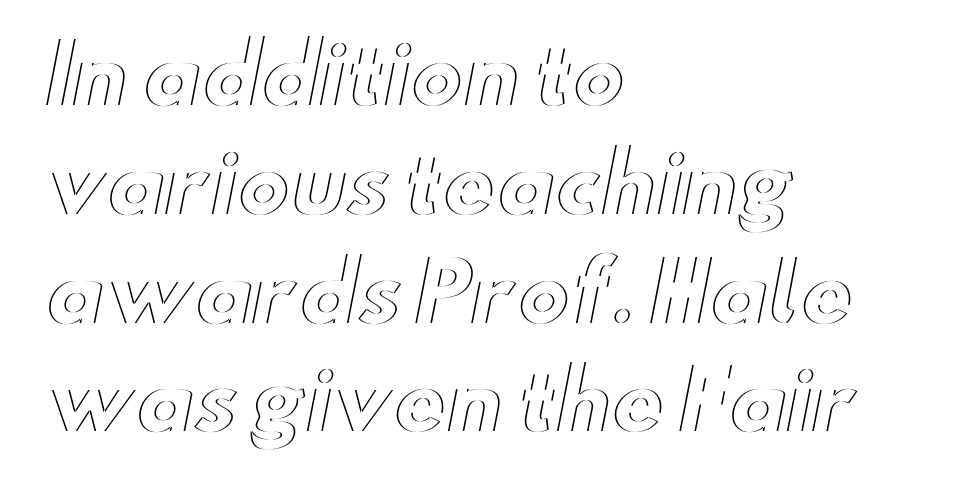
{"width": "wide", "x_height": "small", "monospaced": "no", "underline": "no", "align": "left", "line_spacing": "normal", "line_spacing_ratio": 1.36, "letter_spacing": "normal", "letter_spacing_em": 0.0, "glyph_px": 80}
